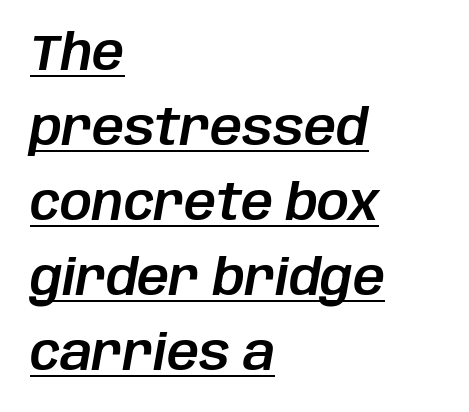
Every character sits at an angle, as italics do. Default kerning and tracking; the words read as compact shapes. The rendering uses natural spacing where letterforms have individual widths. The passage shown stacks its lines at a standard gap. Quick note: underline on.
